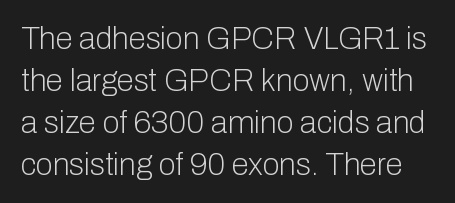
Q: Is the text bold? A: No.
Q: Is the text italic (slanted)? A: No, it is upright.
Q: Is the typeface a serif or a sans-serif typeface? A: Sans-serif.
Q: Is the text underlined? A: No.
Q: Is the spacing between letters normal or unusually wide? A: Normal.
Q: Is the spacing between lines tight, normal or loose? A: Normal.
Q: Width (condensed, normal, or wide)? A: Normal.
Q: Stroke contrast? A: Low.
Q: x-height? A: Medium.
Q: Monospaced? A: No.
